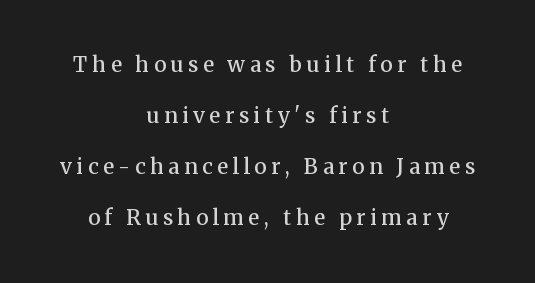
The image shows 21 px text type, upright; set centered, loose line spacing (2.43x), unusually wide letter spacing (+0.22 em), not underlined.
